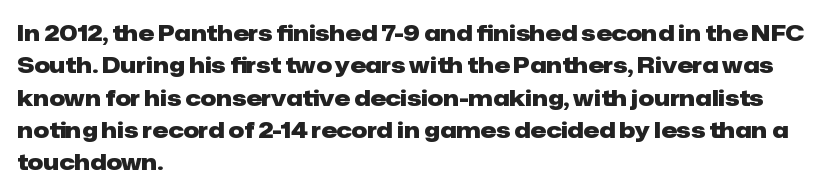
This block has exactly the height ordinary leading produces. A roman cut, with each character standing at attention. Typesetter's note: full bold, strokes at maximum text heaviness. The rendering anchors every line to the left-hand side.
